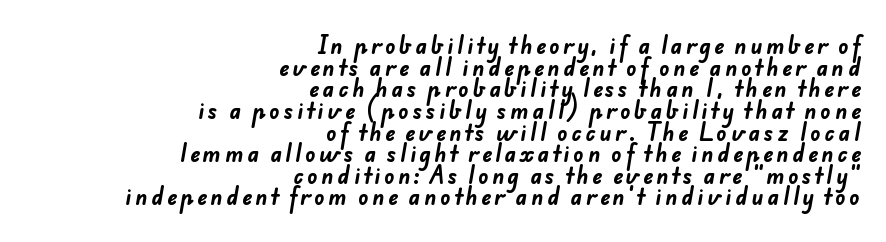
Q: Is the text bold? A: Yes.
Q: Is the text underlined? A: No.
Q: How is the paragraph aligned? A: Right-aligned.
Q: Is the spacing between lines tight, normal or loose? A: Tight.
